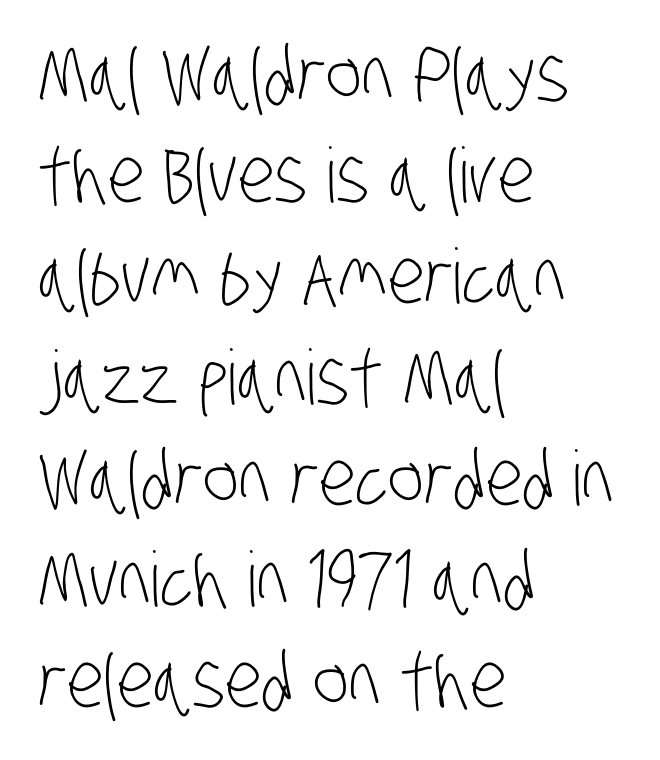
The image shows 76 px light, condensed sans-serif type; set left-aligned, normal line spacing (1.33x), normal letter spacing, not underlined; low stroke contrast and a large x-height.
